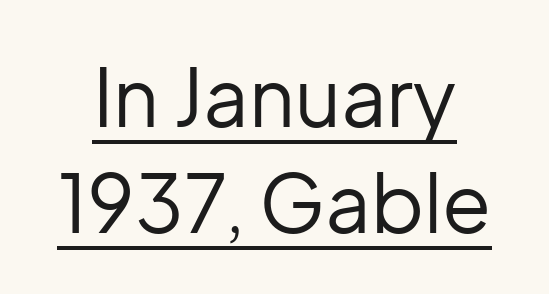
{"serif": "no", "italic": "no", "bold": "no", "weight": "regular", "width": "normal", "stroke_contrast": "low", "x_height": "medium", "monospaced": "no", "underline": "yes", "line_spacing": "normal", "line_spacing_ratio": 1.32, "letter_spacing": "normal", "letter_spacing_em": 0.0, "glyph_px": 80}
